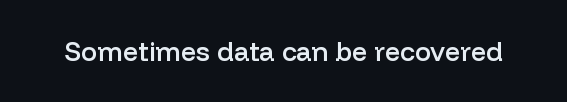
Q: Is the text bold? A: Semi-bold.
Q: Is the text italic (slanted)? A: No, it is upright.
Q: Is the text underlined? A: No.
Q: Is the spacing between letters normal or unusually wide? A: Normal.
